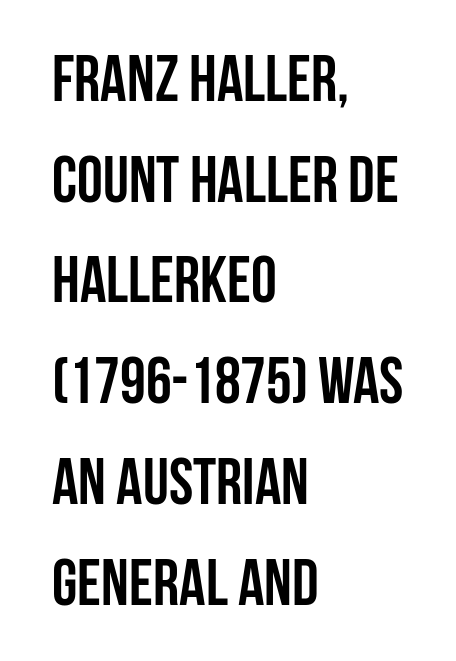
{"serif": "no", "italic": "no", "bold": "yes", "weight": "semibold", "width": "condensed", "stroke_contrast": "low", "x_height": "large", "monospaced": "no", "underline": "no", "align": "left", "line_spacing": "normal", "line_spacing_ratio": 1.55, "letter_spacing": "normal", "letter_spacing_em": 0.0, "glyph_px": 65}
